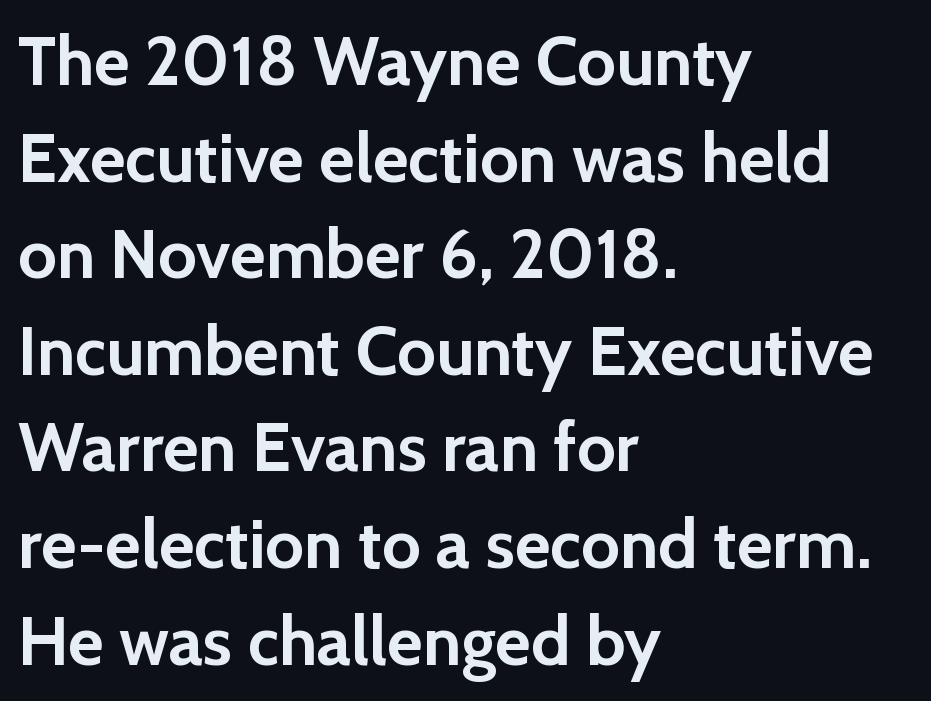
Q: Is the text bold? A: Yes.
Q: Is the text italic (slanted)? A: No, it is upright.
Q: Is the typeface a serif or a sans-serif typeface? A: Sans-serif.
Q: Is the text underlined? A: No.
Q: How is the paragraph aligned? A: Left-aligned.
Q: Is the spacing between letters normal or unusually wide? A: Normal.
Q: Is the spacing between lines tight, normal or loose? A: Normal.
Q: Width (condensed, normal, or wide)? A: Normal.
Q: x-height? A: Medium.
Q: Monospaced? A: No.
